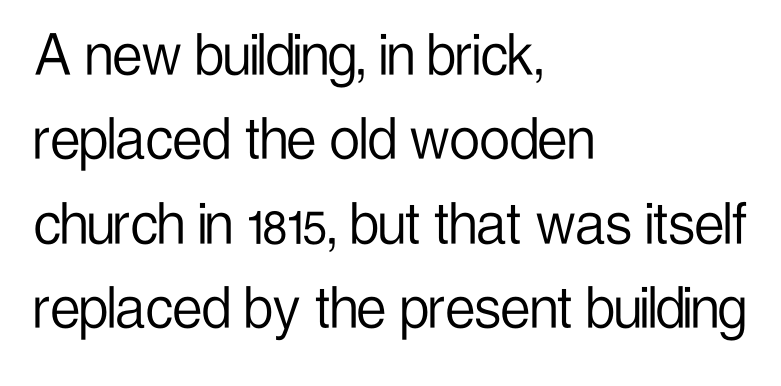
The image shows 67 px light, condensed sans-serif type, upright; set left-aligned, normal line spacing (1.26x), normal letter spacing, not underlined; low stroke contrast and a medium x-height.
